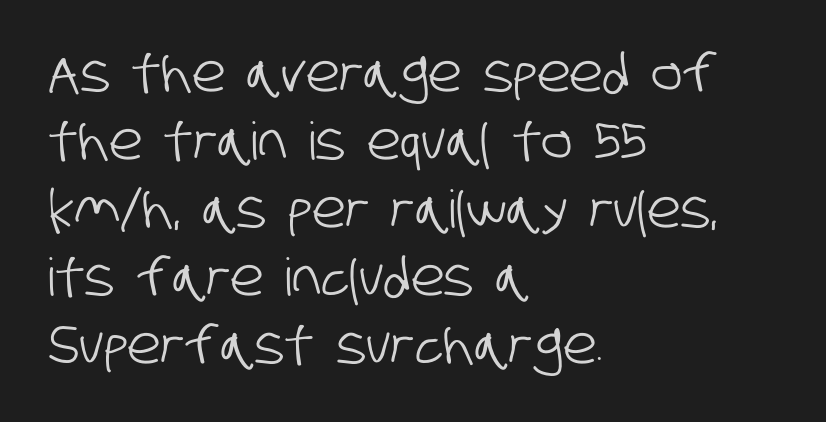
Q: Is the typeface a serif or a sans-serif typeface? A: Sans-serif.
Q: Is the text underlined? A: No.
Q: How is the paragraph aligned? A: Left-aligned.
Q: Is the spacing between letters normal or unusually wide? A: Normal.
Q: Is the spacing between lines tight, normal or loose? A: Normal.
Q: Width (condensed, normal, or wide)? A: Condensed.
Q: Stroke contrast? A: Low.
Q: x-height? A: Large.
Q: Monospaced? A: No.
